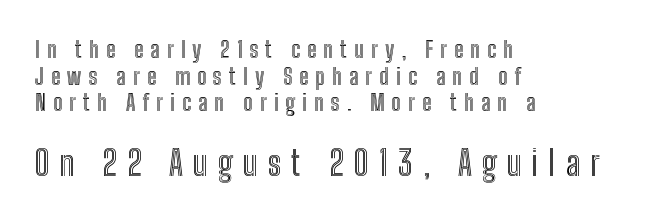
{"italic": "no", "width": "condensed", "x_height": "medium", "monospaced": "no", "underline": "no", "align": "left", "line_spacing_ratio": 1.16, "letter_spacing": "wide", "letter_spacing_em": 0.3, "larger_block": "second", "size_ratio": 1.48, "glyph_px": 34}
